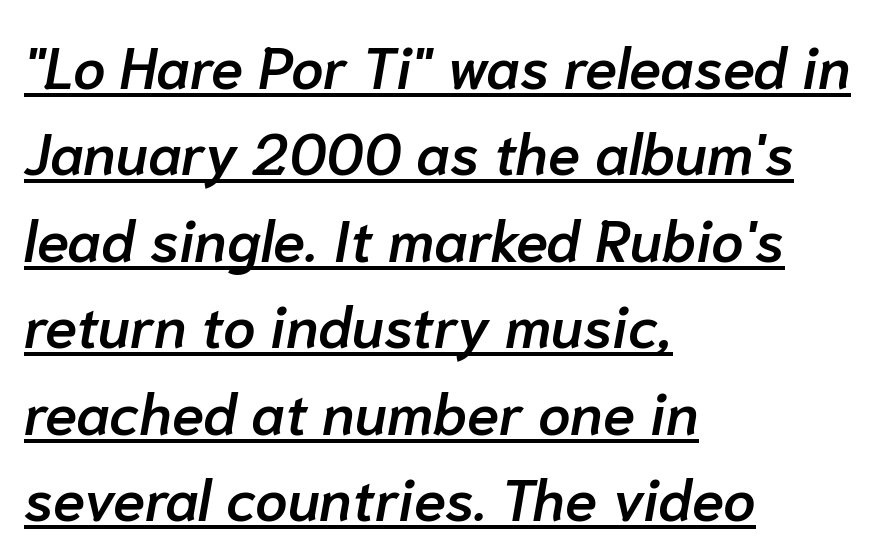
Q: Is the text bold? A: Semi-bold.
Q: Is the text italic (slanted)? A: Yes, it leans right by about 10 degrees.
Q: Is the text underlined? A: Yes.
Q: How is the paragraph aligned? A: Left-aligned.
Q: Is the spacing between letters normal or unusually wide? A: Normal.
Q: Is the spacing between lines tight, normal or loose? A: Normal.
Q: Width (condensed, normal, or wide)? A: Normal.
Q: Stroke contrast? A: Low.
Q: x-height? A: Medium.
Q: Monospaced? A: No.
